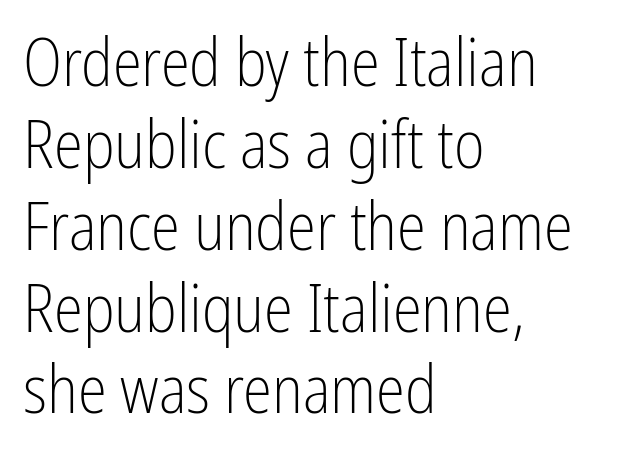
Q: Is the text bold? A: No.
Q: Is the text italic (slanted)? A: No, it is upright.
Q: Is the typeface a serif or a sans-serif typeface? A: Sans-serif.
Q: Is the text underlined? A: No.
Q: How is the paragraph aligned? A: Left-aligned.
Q: Is the spacing between letters normal or unusually wide? A: Normal.
Q: Width (condensed, normal, or wide)? A: Condensed.
Q: Stroke contrast? A: Low.
Q: x-height? A: Medium.
Q: Monospaced? A: No.
